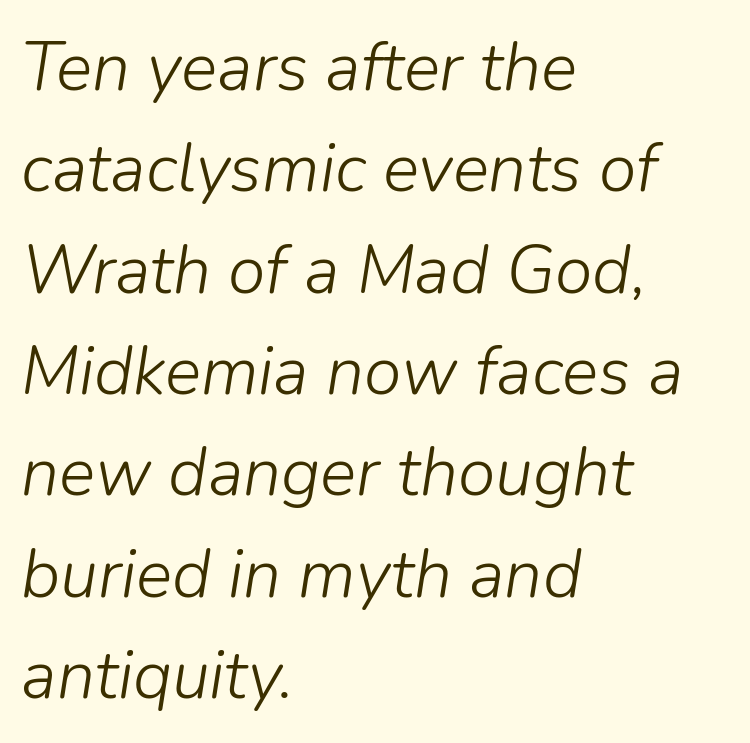
Yep, that's italic — everything's leaning. These lines are rendered in a variable-pitch font. Heaviness? Minimal to ordinary, like unemphasized prose. A typesetter would call this leading conventional body-copy spacing.
